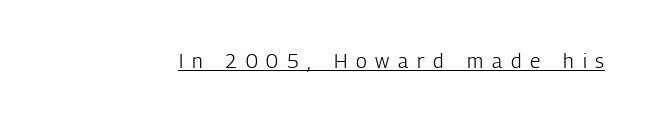
Vertical strokes here are truly vertical. Is there an underline? Yes — a line sits under the letters. Unbolded letterforms with no extra heft. Someone cranked the tracking dial way up on this one.
